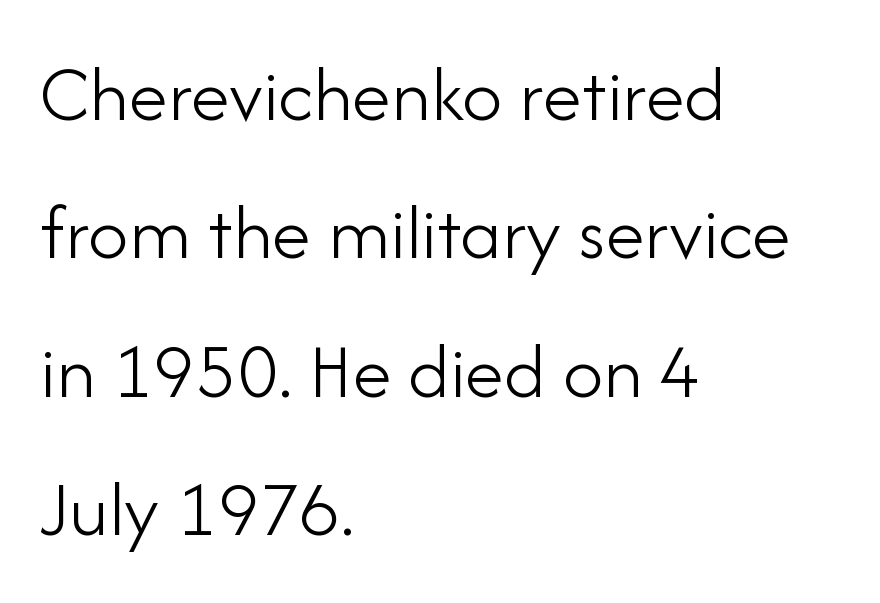
{"serif": "no", "italic": "no", "bold": "no", "weight": "light", "width": "normal", "stroke_contrast": "low", "x_height": "small", "monospaced": "no", "underline": "no", "align": "left", "line_spacing_ratio": 1.73, "letter_spacing": "normal", "letter_spacing_em": 0.0, "glyph_px": 80}
